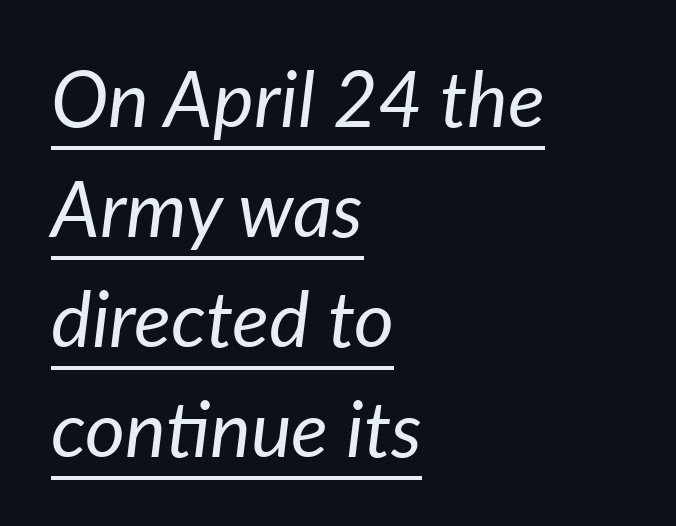
Q: Is the text bold? A: No.
Q: Is the text italic (slanted)? A: Yes, it leans right by about 7 degrees.
Q: Is the text underlined? A: Yes.
Q: How is the paragraph aligned? A: Left-aligned.
Q: Is the spacing between letters normal or unusually wide? A: Normal.
Q: Is the spacing between lines tight, normal or loose? A: Normal.
Q: Width (condensed, normal, or wide)? A: Normal.
Q: Stroke contrast? A: Low.
Q: x-height? A: Medium.
Q: Monospaced? A: No.
